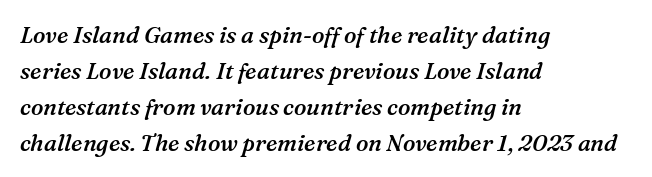
The image shows 23 px text type, italic (leaning right); set left-aligned, normal line spacing (1.56x), normal letter spacing, not underlined.
